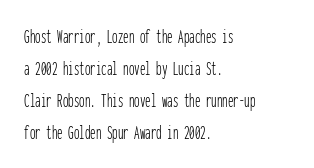
Q: Is the text bold? A: No.
Q: Is the text italic (slanted)? A: No, it is upright.
Q: Is the text underlined? A: No.
Q: How is the paragraph aligned? A: Left-aligned.
Q: Is the spacing between letters normal or unusually wide? A: Normal.
Q: Is the spacing between lines tight, normal or loose? A: Normal.
